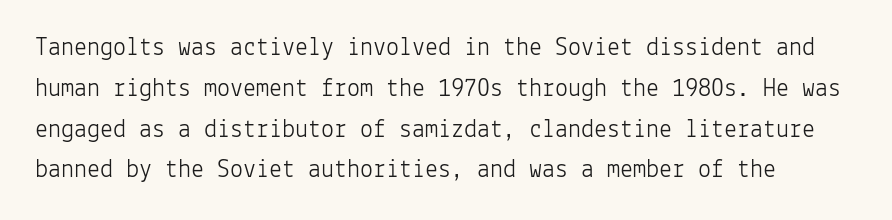
{"italic": "no", "bold": "no", "underline": "no", "line_spacing": "normal", "line_spacing_ratio": 1.57, "letter_spacing": "normal", "letter_spacing_em": 0.0, "glyph_px": 26}
